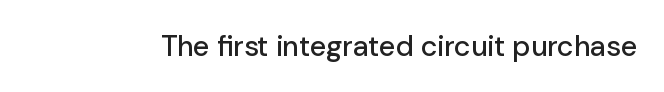
Q: Is the text italic (slanted)? A: No, it is upright.
Q: Is the typeface a serif or a sans-serif typeface? A: Sans-serif.
Q: Is the text underlined? A: No.
Q: Is the spacing between letters normal or unusually wide? A: Normal.
Q: Width (condensed, normal, or wide)? A: Normal.
Q: Stroke contrast? A: Low.
Q: x-height? A: Medium.
Q: Monospaced? A: No.
